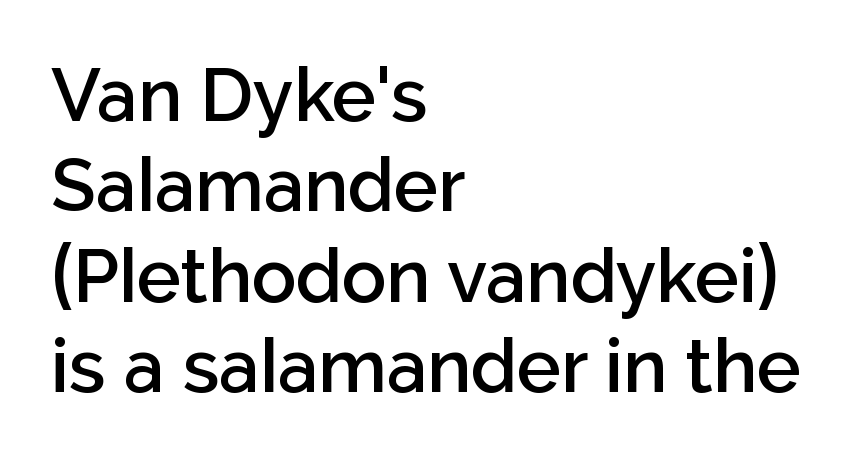
Is the letter spacing exaggerated? No — it looks like the ordinary default. Type without underlining. Rendered with straight, roman letterforms. Line beginnings align vertically; line endings do not. You could not count columns in this text — the font is proportionally spaced.
